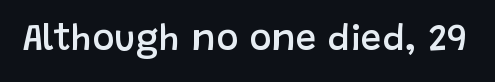
In terms of posture, this sample is upright. Typographic density is moderately raised because the face is semibold. Students, note that the glyphs here touch the page at normal intervals. The rendering shows plain stroke endings on the letterforms — a sans-serif design. Beneath every word, the page is bare. Character widths vary here, with narrow letters taking less room than wide ones.
